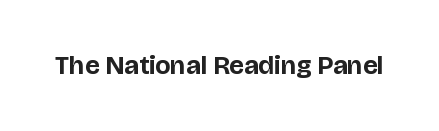
Only glyphs here, with clear space below each row. Rendered with straight, roman letterforms. The glyphs have the mass of a bold cut. Observe the ordinary spacing: letters are neighbours, not strangers.
